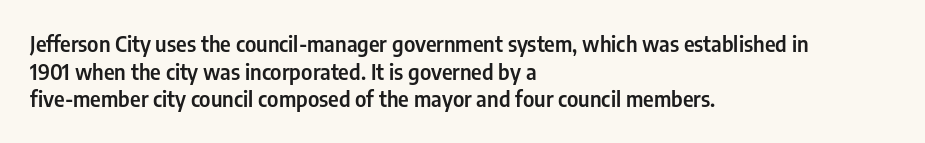
Every character sits straight up, as roman type does. Decoration check: the copy has no underline. A normal amount of white space separates one row of letters from the next. The passage shown has conventional tracking throughout.
